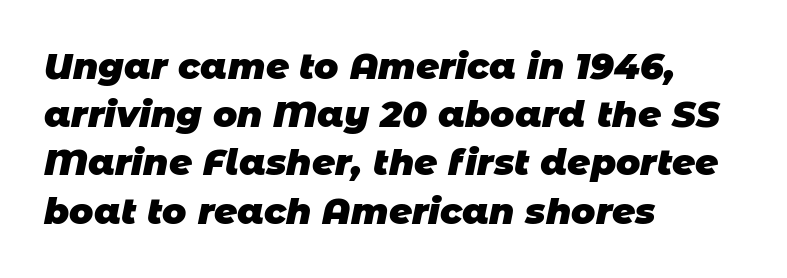
Q: Is the text bold? A: Yes.
Q: Is the typeface a serif or a sans-serif typeface? A: Sans-serif.
Q: Is the text underlined? A: No.
Q: How is the paragraph aligned? A: Left-aligned.
Q: Is the spacing between letters normal or unusually wide? A: Normal.
Q: Is the spacing between lines tight, normal or loose? A: Normal.
Q: Width (condensed, normal, or wide)? A: Normal.
Q: Stroke contrast? A: Low.
Q: x-height? A: Large.
Q: Monospaced? A: No.
